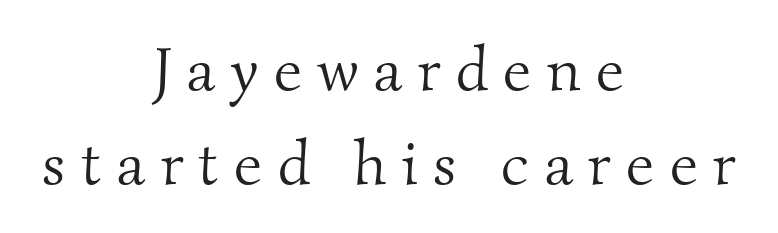
{"serif": "yes", "bold": "no", "weight": "light", "width": "normal", "stroke_contrast": "medium", "x_height": "small", "monospaced": "no", "underline": "no", "align": "center", "line_spacing": "normal", "line_spacing_ratio": 1.52, "letter_spacing": "wide", "letter_spacing_em": 0.25, "glyph_px": 62}
